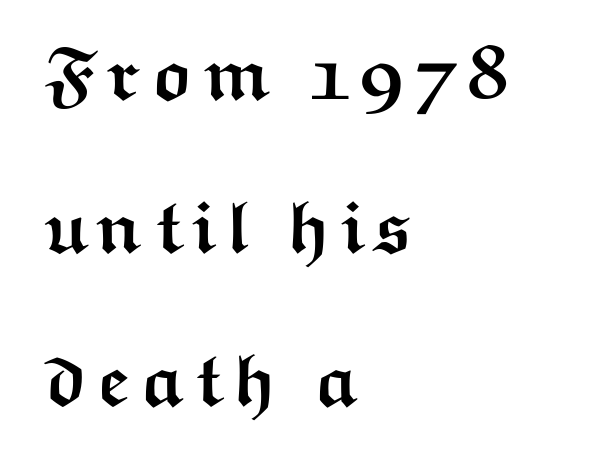
{"serif": "no", "italic": "no", "bold": "yes", "weight": "semibold", "width": "wide", "stroke_contrast": "medium", "x_height": "medium", "monospaced": "no", "underline": "no", "align": "left", "line_spacing": "loose", "line_spacing_ratio": 2.07, "glyph_px": 74}
